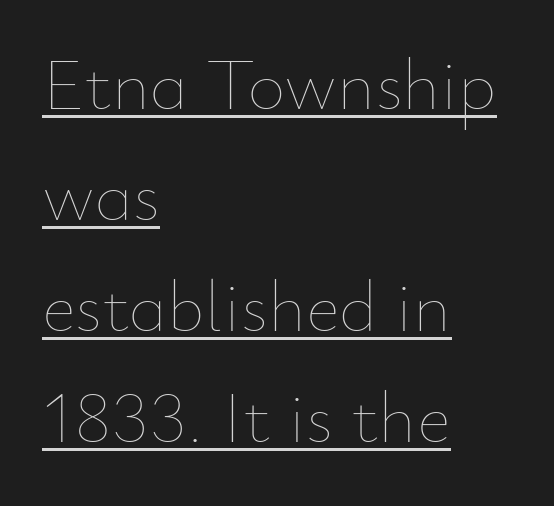
{"italic": "no", "bold": "no", "weight": "thin", "width": "normal", "stroke_contrast": "low", "x_height": "small", "monospaced": "no", "underline": "yes", "align": "left", "line_spacing": "normal", "line_spacing_ratio": 1.52, "letter_spacing": "normal", "letter_spacing_em": 0.0, "glyph_px": 73}
